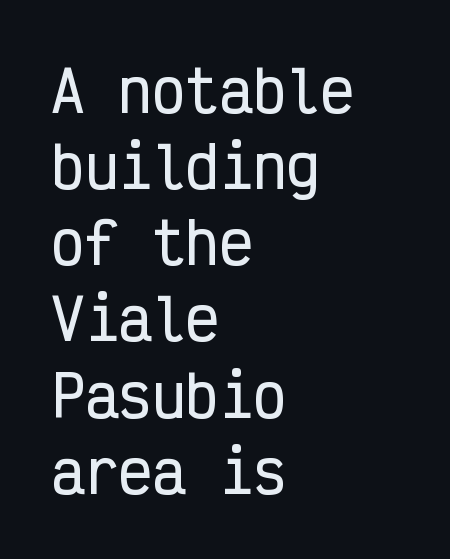
Q: Is the text italic (slanted)? A: No, it is upright.
Q: Is the typeface a serif or a sans-serif typeface? A: Sans-serif.
Q: Is the text underlined? A: No.
Q: How is the paragraph aligned? A: Left-aligned.
Q: Is the spacing between letters normal or unusually wide? A: Normal.
Q: Is the spacing between lines tight, normal or loose? A: Normal.
Q: Width (condensed, normal, or wide)? A: Condensed.
Q: Stroke contrast? A: Low.
Q: x-height? A: Medium.
Q: Monospaced? A: Yes.
